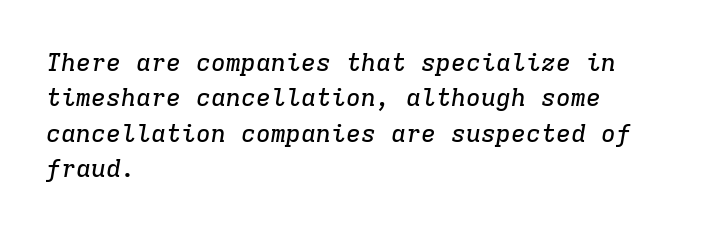
{"italic": "yes", "lean": "right", "slant_degrees": 9, "underline": "no", "align": "left", "line_spacing": "normal", "line_spacing_ratio": 1.42, "letter_spacing": "normal", "letter_spacing_em": 0.0, "glyph_px": 25}
